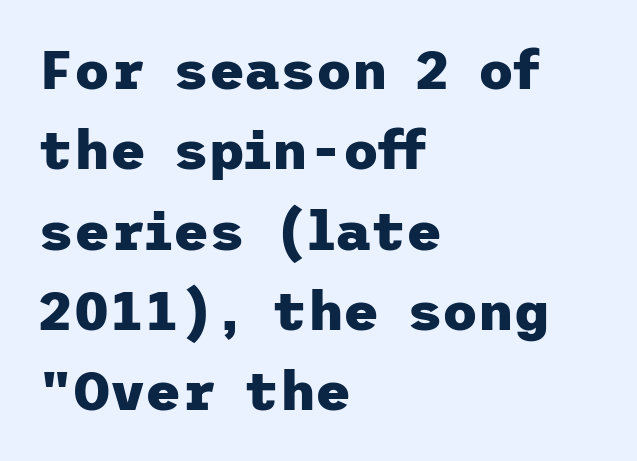
The image shows 55 px heavy sans-serif type, upright; set left-aligned, normal line spacing (1.46x), normal letter spacing, not underlined; low stroke contrast and a medium x-height.
